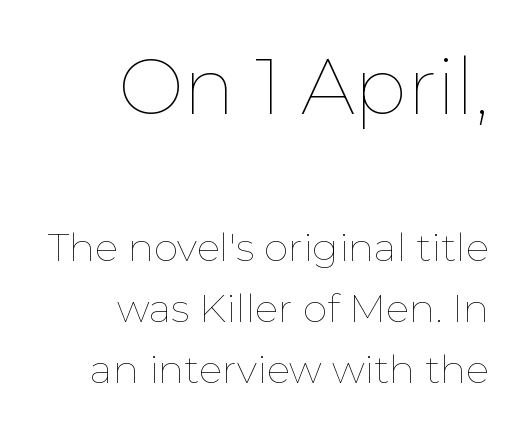
The image shows 78 px thin type, upright; set right-aligned, normal line spacing (1.57x), normal letter spacing, not underlined; the first (top) block is 2.0x larger; low stroke contrast and a medium x-height.
